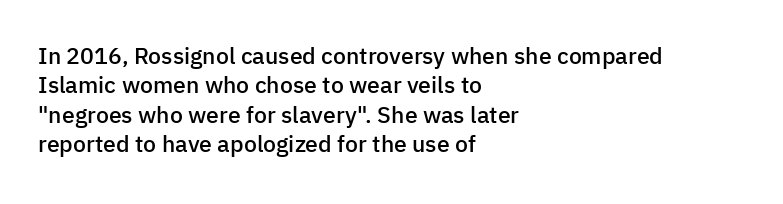
Q: Is the text bold? A: Semi-bold.
Q: Is the text italic (slanted)? A: No, it is upright.
Q: Is the text underlined? A: No.
Q: How is the paragraph aligned? A: Left-aligned.
Q: Is the spacing between letters normal or unusually wide? A: Normal.
Q: Is the spacing between lines tight, normal or loose? A: Normal.
